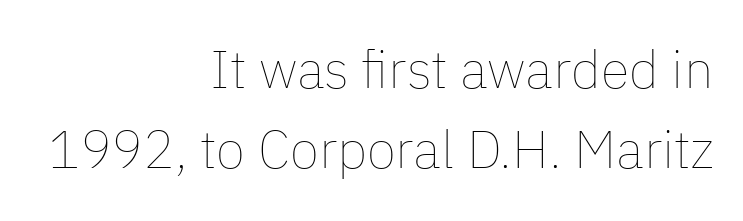
Q: Is the text bold? A: No.
Q: Is the text italic (slanted)? A: No, it is upright.
Q: Is the text underlined? A: No.
Q: How is the paragraph aligned? A: Right-aligned.
Q: Is the spacing between letters normal or unusually wide? A: Normal.
Q: Is the spacing between lines tight, normal or loose? A: Normal.
Q: Width (condensed, normal, or wide)? A: Normal.
Q: Stroke contrast? A: Low.
Q: x-height? A: Medium.
Q: Monospaced? A: No.
